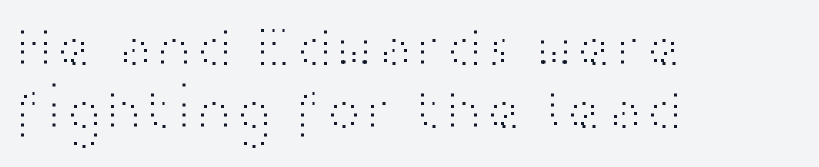
The image shows 60 px light, wide sans-serif type, upright; set left-aligned, tight line spacing (1.05x), normal letter spacing, not underlined; high stroke contrast and a medium x-height.
